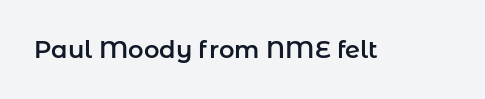
Observe the ordinary spacing: letters are neighbours, not strangers. Underline: absent. Rendered with straight, roman letterforms.
